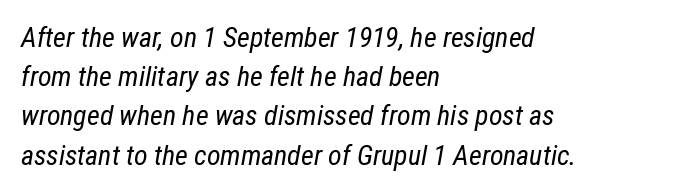
The image shows 28 px regular-weight, condensed type, italic (leaning right); set left-aligned, normal line spacing (1.4x), normal letter spacing, not underlined; low stroke contrast and a medium x-height.
